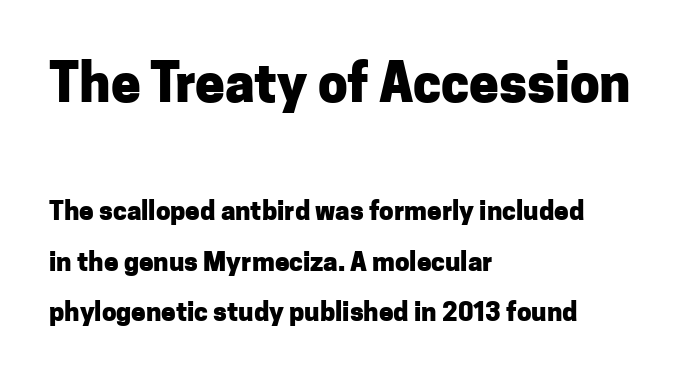
{"serif": "no", "italic": "no", "bold": "yes", "weight": "heavy", "width": "normal", "stroke_contrast": "low", "x_height": "medium", "monospaced": "no", "underline": "no", "align": "left", "line_spacing": "loose", "line_spacing_ratio": 1.94, "letter_spacing": "normal", "letter_spacing_em": 0.0, "larger_block": "first", "size_ratio": 2.04, "glyph_px": 53}
